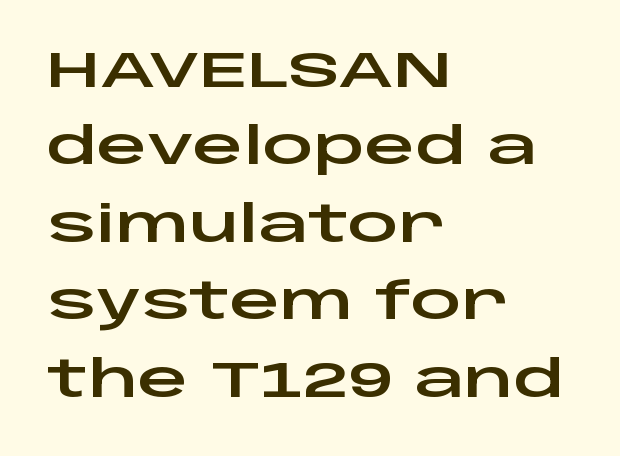
Q: Is the text italic (slanted)? A: No, it is upright.
Q: Is the typeface a serif or a sans-serif typeface? A: Sans-serif.
Q: Is the text underlined? A: No.
Q: How is the paragraph aligned? A: Left-aligned.
Q: Is the spacing between letters normal or unusually wide? A: Normal.
Q: Is the spacing between lines tight, normal or loose? A: Normal.
Q: Width (condensed, normal, or wide)? A: Wide.
Q: Stroke contrast? A: Low.
Q: x-height? A: Large.
Q: Monospaced? A: No.
